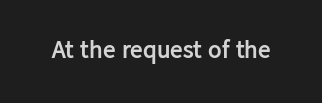
Q: Is the text bold? A: Yes.
Q: Is the text italic (slanted)? A: No, it is upright.
Q: Is the text underlined? A: No.
Q: Is the spacing between letters normal or unusually wide? A: Normal.
